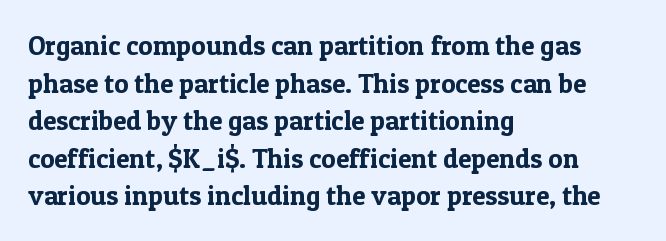
Plain, unruled lines of type. The lines in this sample share a left origin and differ only in where they stop. The specimen reads as upright at a glance. Letter spacing: default. If you measured baseline to baseline, you'd find a middling distance.
